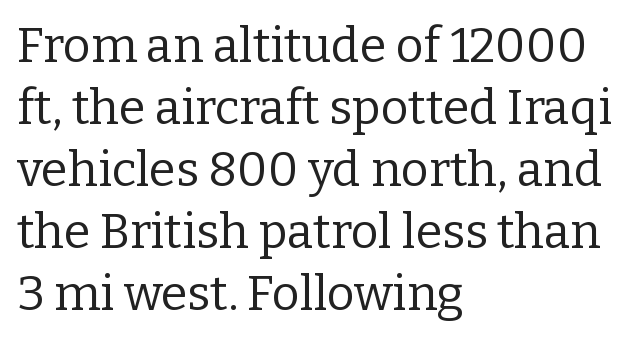
Glance below the letters and you will spot only blank space. A typesetter would mark this as roman, not italic. Every row of glyphs begins at an identical x-position on the left. The typesetting does not lean heavy: it is not bold.
